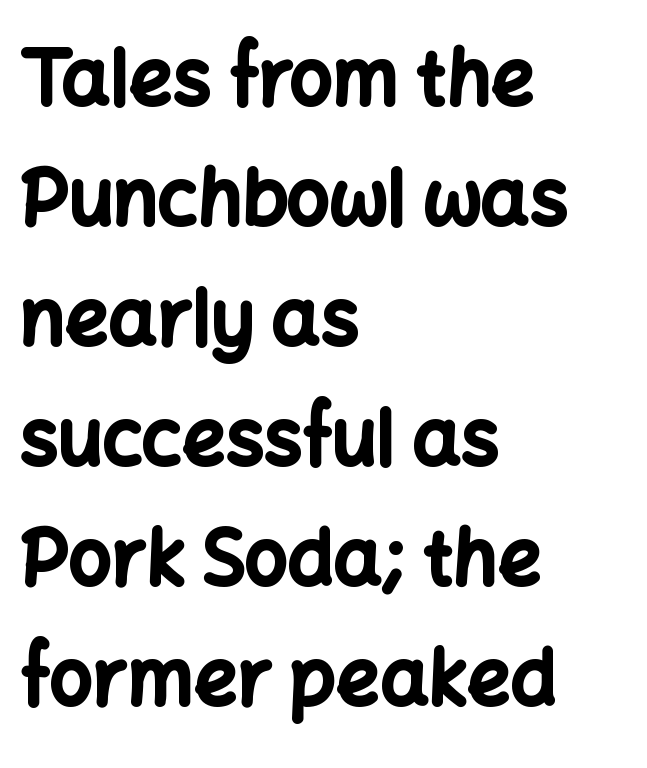
Leading matches the norm, producing a regular column. These lines were composed using upright roman letters. The letters sit at their default tracking, neither squeezed nor spread. Serif or sans? Sans — the stroke terminals are bare. Clear beneath every line of the passage. Character widths vary here, with narrow letters taking less room than wide ones.
